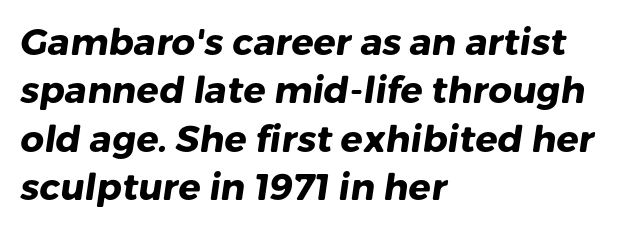
The image shows 37 px heavy sans-serif type; set left-aligned, normal line spacing (1.31x), normal letter spacing, not underlined; low stroke contrast and a medium x-height.
